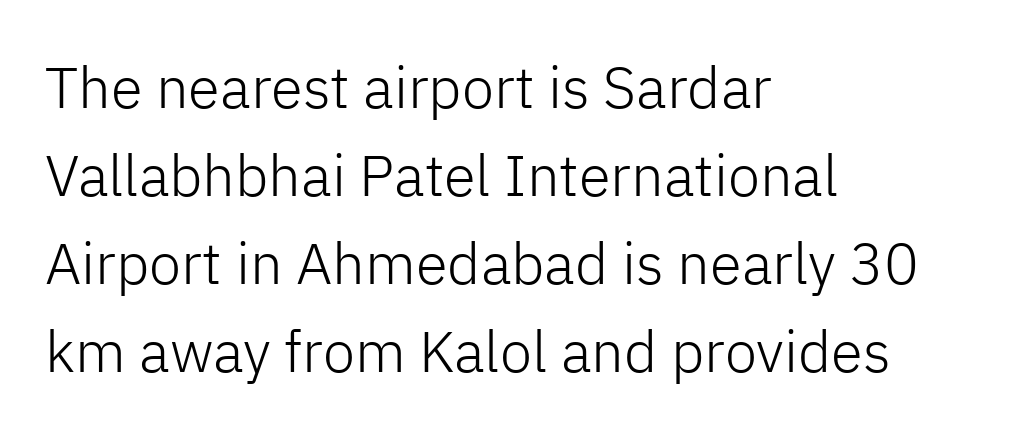
Spacing verdict: proportional, widths tailored to each character. Has an underline been added? It has not. The leading is moderate, giving the passage an even texture. The type sits square on the baseline with zero lean. Observe the ordinary spacing: letters are neighbours, not strangers.
